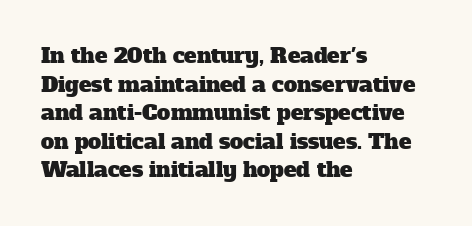
The image shows 21 px text type; set left-aligned, normal line spacing (1.36x), normal letter spacing, not underlined.
